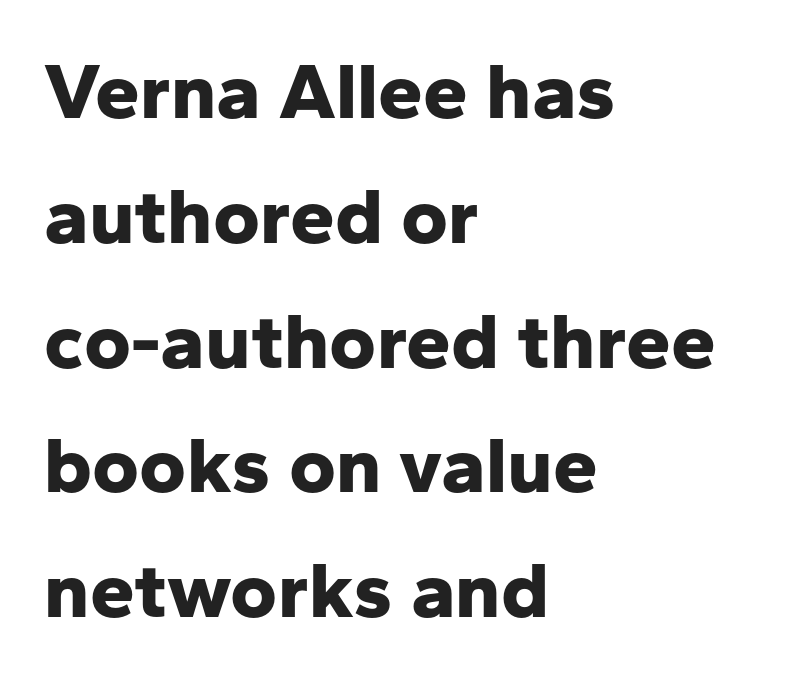
{"serif": "no", "italic": "no", "bold": "yes", "weight": "bold", "width": "normal", "stroke_contrast": "low", "x_height": "medium", "monospaced": "no", "underline": "no", "align": "left", "line_spacing": "normal", "line_spacing_ratio": 1.56, "letter_spacing": "normal", "letter_spacing_em": 0.0, "glyph_px": 80}
